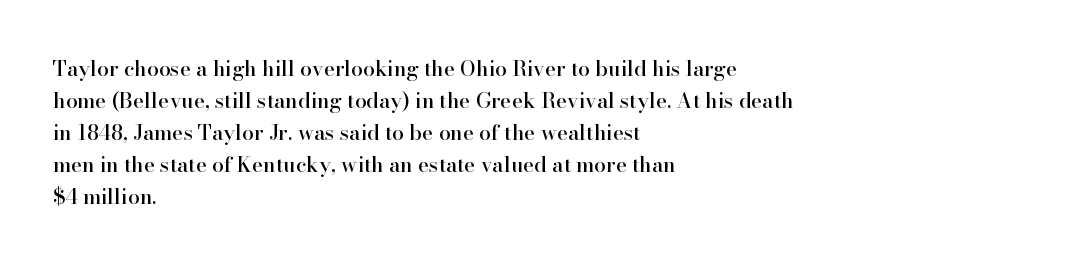
Q: Is the text italic (slanted)? A: No, it is upright.
Q: Is the text underlined? A: No.
Q: How is the paragraph aligned? A: Left-aligned.
Q: Is the spacing between letters normal or unusually wide? A: Normal.
Q: Is the spacing between lines tight, normal or loose? A: Normal.
